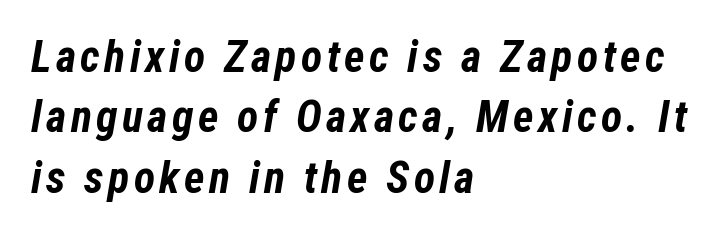
{"italic": "yes", "lean": "right", "slant_degrees": 12, "bold": "yes", "weight": "bold", "width": "condensed", "stroke_contrast": "low", "x_height": "medium", "monospaced": "no", "underline": "no", "align": "left", "line_spacing": "normal", "line_spacing_ratio": 1.37, "glyph_px": 44}
